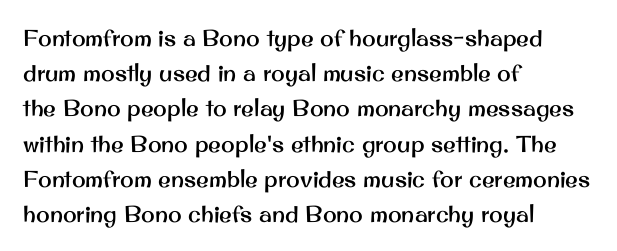
{"italic": "no", "underline": "no", "align": "left", "line_spacing": "normal", "line_spacing_ratio": 1.53, "letter_spacing": "normal", "letter_spacing_em": 0.0, "glyph_px": 23}
